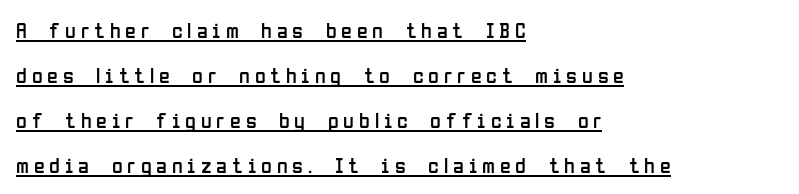
{"italic": "no", "bold": "no", "underline": "yes", "align": "left", "line_spacing": "loose", "line_spacing_ratio": 2.04, "letter_spacing": "wide", "letter_spacing_em": 0.22, "glyph_px": 22}
